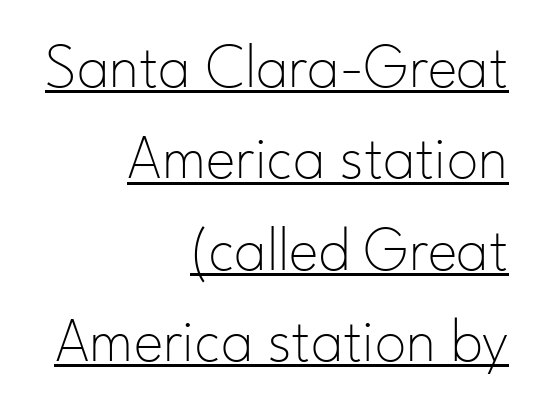
Q: Is the text bold? A: No.
Q: Is the text italic (slanted)? A: No, it is upright.
Q: Is the typeface a serif or a sans-serif typeface? A: Sans-serif.
Q: Is the text underlined? A: Yes.
Q: How is the paragraph aligned? A: Right-aligned.
Q: Is the spacing between letters normal or unusually wide? A: Normal.
Q: Is the spacing between lines tight, normal or loose? A: Normal.
Q: Width (condensed, normal, or wide)? A: Normal.
Q: Stroke contrast? A: Low.
Q: x-height? A: Small.
Q: Monospaced? A: No.
